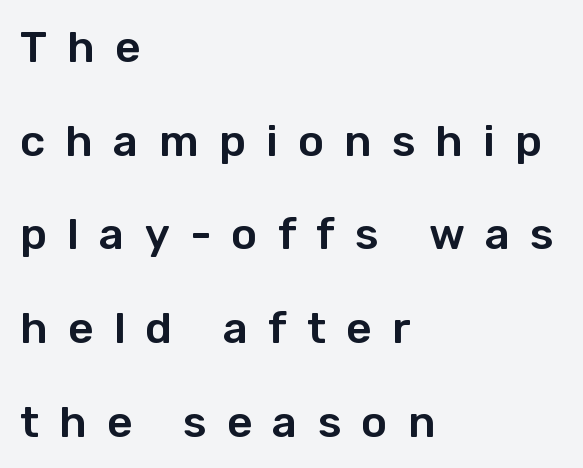
Line beginnings align vertically; line endings do not. Each letter's strokes conclude bluntly, with no projecting serifs. The axis of the letterforms is exactly vertical. The letters advance in unequal steps, a hallmark of proportional type. Clear beneath every line of the passage.
